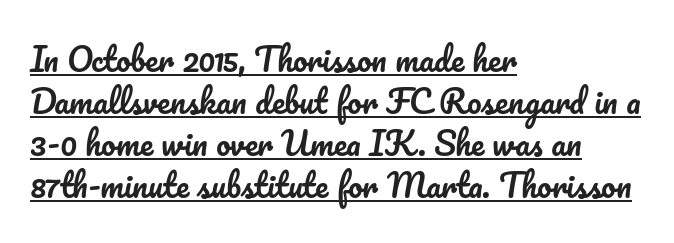
{"width": "normal", "stroke_contrast": "low", "x_height": "small", "monospaced": "no", "underline": "yes", "align": "left", "line_spacing": "normal", "line_spacing_ratio": 1.31, "letter_spacing": "normal", "letter_spacing_em": 0.0, "glyph_px": 32}
